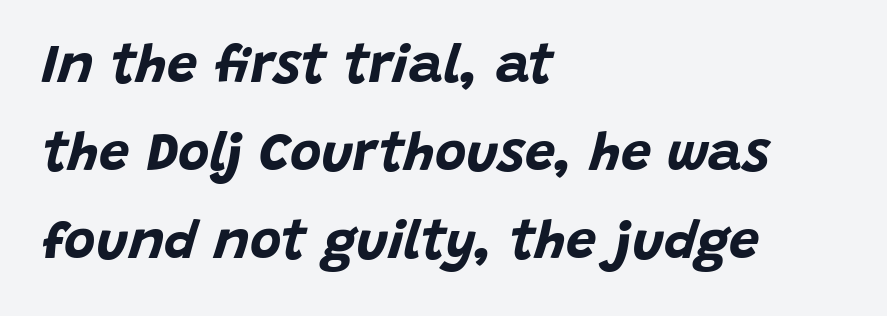
Is the type slanted? Yes — the strokes lean at a clear angle. Varying glyph widths throughout — classic text-font behaviour. The strokes are fattened all the way to bold. One-word summary of the alignment: left.
